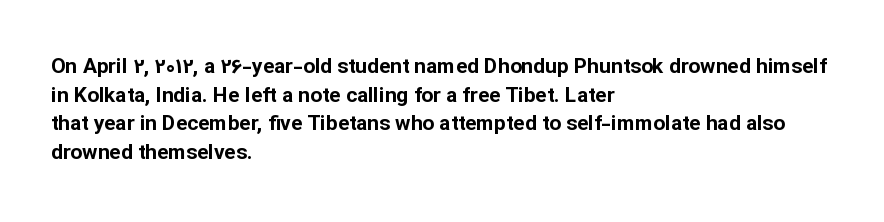
Q: Is the text bold? A: Yes.
Q: Is the text italic (slanted)? A: No, it is upright.
Q: Is the text underlined? A: No.
Q: How is the paragraph aligned? A: Left-aligned.
Q: Is the spacing between letters normal or unusually wide? A: Normal.
Q: Is the spacing between lines tight, normal or loose? A: Normal.
